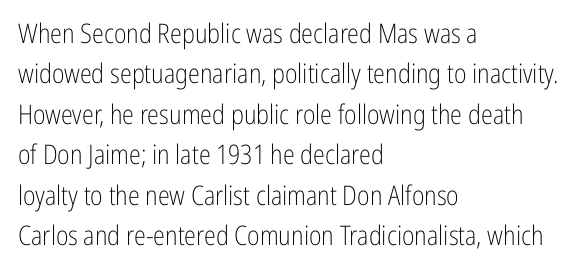
The passage shown stacks its lines at a standard gap. Students, note that the glyphs here touch the page at normal intervals. This reads as an unemphasized weight, regular at the heaviest. Typeset ragged right — the left edge is the straight one. No italicization has been applied; the sample stays upright.
